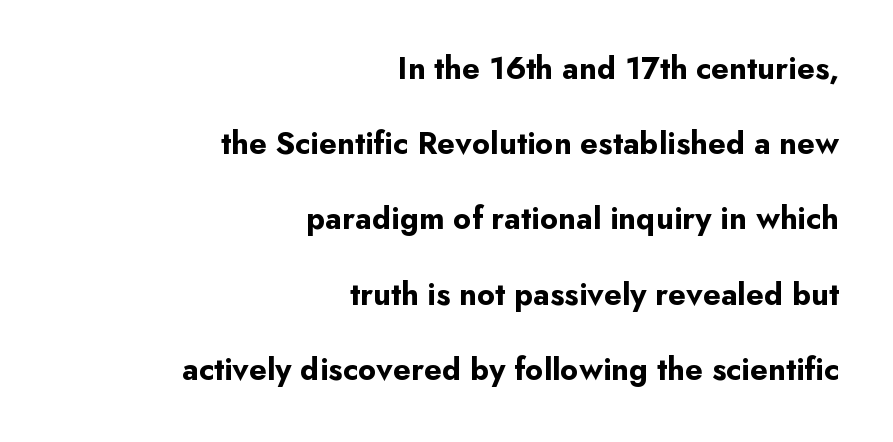
{"serif": "no", "italic": "no", "bold": "yes", "weight": "bold", "width": "normal", "stroke_contrast": "low", "x_height": "small", "monospaced": "no", "underline": "no", "align": "right", "line_spacing": "loose", "line_spacing_ratio": 2.35, "letter_spacing": "normal", "letter_spacing_em": 0.0, "glyph_px": 32}
